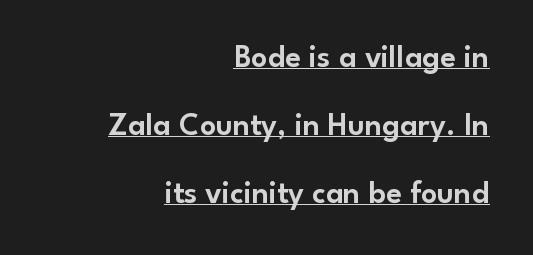
{"serif": "no", "italic": "no", "width": "normal", "stroke_contrast": "low", "x_height": "small", "monospaced": "no", "underline": "yes", "align": "right", "line_spacing": "loose", "line_spacing_ratio": 2.12, "letter_spacing": "normal", "letter_spacing_em": 0.0, "glyph_px": 32}
